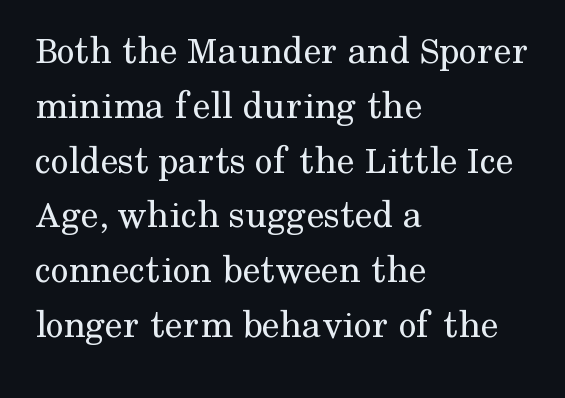
{"serif": "yes", "italic": "no", "bold": "no", "weight": "regular", "width": "normal", "stroke_contrast": "medium", "x_height": "medium", "monospaced": "no", "underline": "no", "align": "left", "line_spacing": "normal", "line_spacing_ratio": 1.37, "letter_spacing": "normal", "letter_spacing_em": 0.0, "glyph_px": 40}
